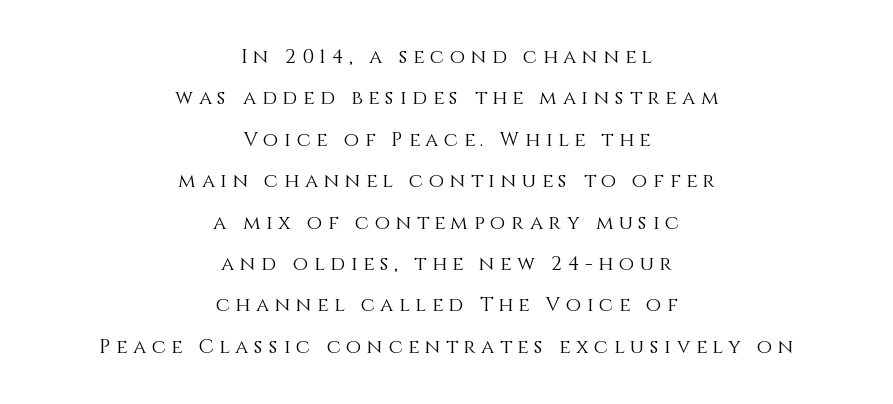
The image shows 20 px text type, upright; set centered, loose line spacing (2.07x), unusually wide letter spacing (+0.28 em), not underlined.
